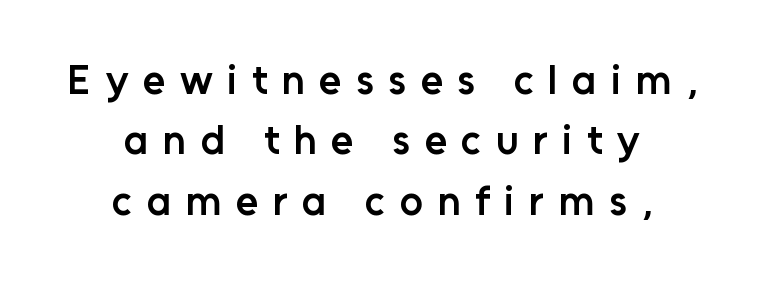
{"serif": "no", "italic": "no", "bold": "semi", "weight": "semibold", "width": "normal", "stroke_contrast": "low", "x_height": "medium", "monospaced": "no", "underline": "no", "align": "center", "line_spacing": "normal", "line_spacing_ratio": 1.47, "letter_spacing": "wide", "letter_spacing_em": 0.35, "glyph_px": 41}
